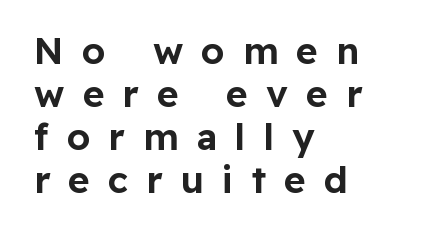
Q: Is the text italic (slanted)? A: No, it is upright.
Q: Is the typeface a serif or a sans-serif typeface? A: Sans-serif.
Q: Is the text underlined? A: No.
Q: How is the paragraph aligned? A: Left-aligned.
Q: Is the spacing between letters normal or unusually wide? A: Unusually wide.
Q: Width (condensed, normal, or wide)? A: Normal.
Q: Stroke contrast? A: Low.
Q: x-height? A: Medium.
Q: Monospaced? A: No.
